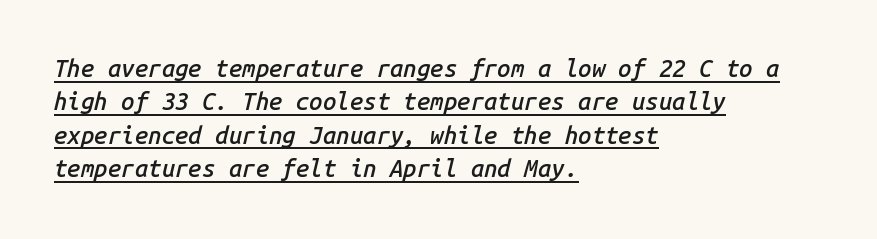
Notice how a bar underscores the lettering throughout. The lettering tilts uniformly, giving the passage an italic look. Leading matches the norm, producing a regular column. The rendering keeps characters at their native spacing. Semibold letterforms, between regular and bold. In CSS terms this would be text-align: left.
